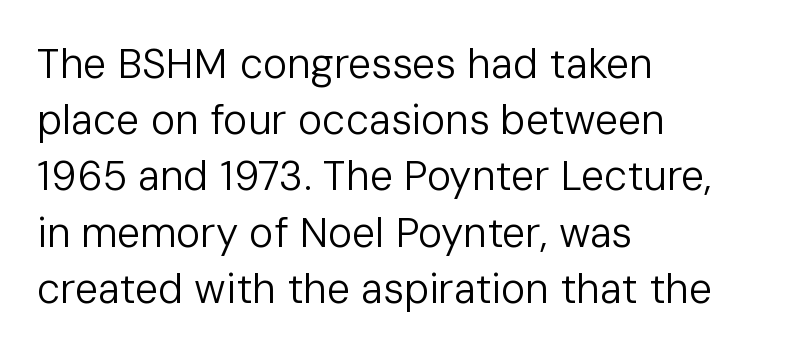
{"serif": "no", "italic": "no", "bold": "no", "weight": "regular", "width": "normal", "stroke_contrast": "low", "x_height": "medium", "monospaced": "no", "underline": "no", "align": "left", "line_spacing": "normal", "line_spacing_ratio": 1.37, "letter_spacing": "normal", "letter_spacing_em": 0.0, "glyph_px": 41}
